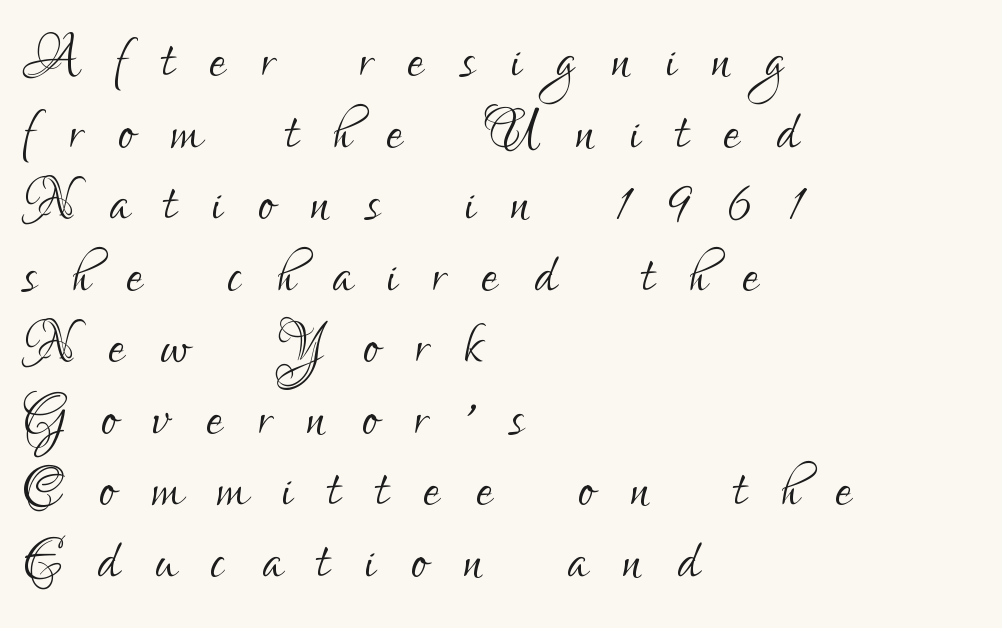
{"serif": "no", "bold": "no", "weight": "light", "width": "condensed", "stroke_contrast": "low", "x_height": "small", "monospaced": "no", "underline": "no", "align": "left", "line_spacing": "tight", "line_spacing_ratio": 0.98, "letter_spacing": "wide", "letter_spacing_em": 0.49, "glyph_px": 73}
